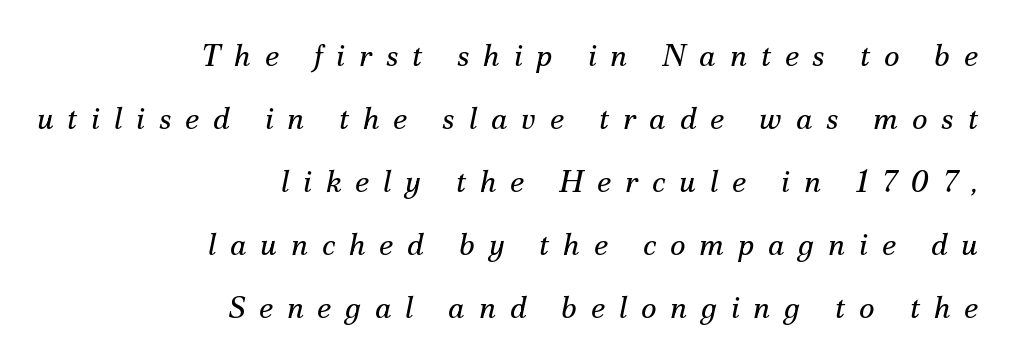
Q: Is the text bold? A: No.
Q: Is the text italic (slanted)? A: Yes, it leans right by about 12 degrees.
Q: Is the typeface a serif or a sans-serif typeface? A: Serif.
Q: Is the text underlined? A: No.
Q: How is the paragraph aligned? A: Right-aligned.
Q: Is the spacing between letters normal or unusually wide? A: Unusually wide.
Q: Is the spacing between lines tight, normal or loose? A: Loose.
Q: Width (condensed, normal, or wide)? A: Normal.
Q: Stroke contrast? A: Medium.
Q: x-height? A: Small.
Q: Monospaced? A: No.
